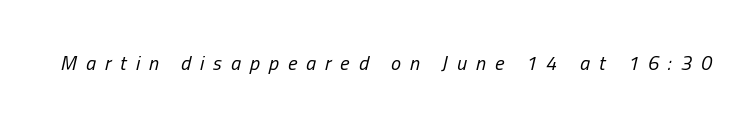
The image shows 20 px text type, italic (leaning right); set unusually wide letter spacing (+0.45 em), not underlined.
